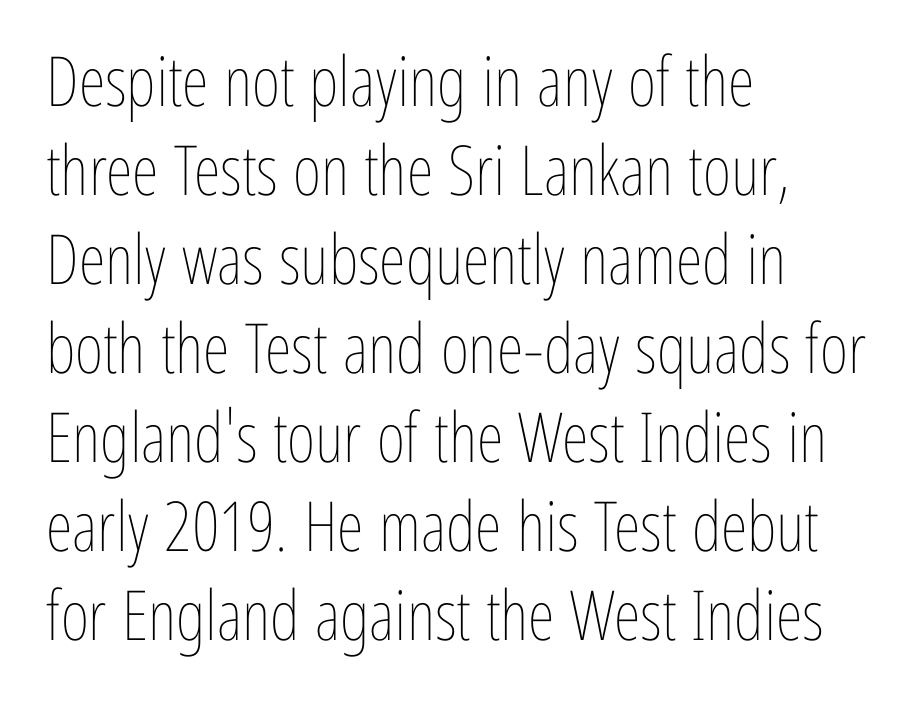
The face used here is rendered with its standard letterfit. Check under the words: just untouched page. The face used here is proportionally spaced, like ordinary book or web type. A roman cut, with each character standing at attention.
